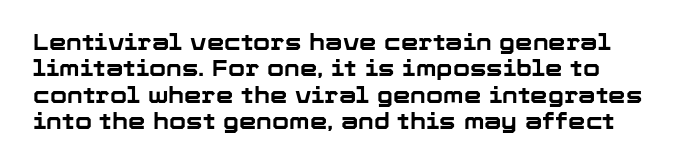
The passage shown is not underscored anywhere. The type is set solid horizontally, with unmodified tracking. Ascenders rise straight up at ninety degrees. Plenty of ink on the page — the face is bold.
